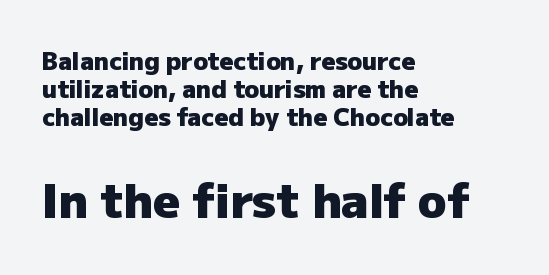
Q: Is the text bold? A: Yes.
Q: Is the text italic (slanted)? A: No, it is upright.
Q: Is the typeface a serif or a sans-serif typeface? A: Sans-serif.
Q: Is the text underlined? A: No.
Q: How is the paragraph aligned? A: Left-aligned.
Q: Is the spacing between letters normal or unusually wide? A: Normal.
Q: Which block of text is set in a larger size, the first (top) or the second (bottom)? A: The second (bottom) one.
Q: Width (condensed, normal, or wide)? A: Normal.
Q: Stroke contrast? A: Low.
Q: x-height? A: Medium.
Q: Monospaced? A: No.
